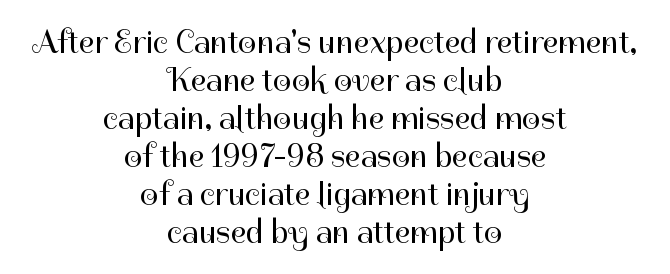
{"serif": "no", "italic": "no", "bold": "no", "weight": "regular", "width": "normal", "stroke_contrast": "high", "x_height": "medium", "monospaced": "no", "underline": "no", "align": "center", "line_spacing": "tight", "line_spacing_ratio": 1.15, "letter_spacing": "normal", "letter_spacing_em": 0.0, "glyph_px": 33}
